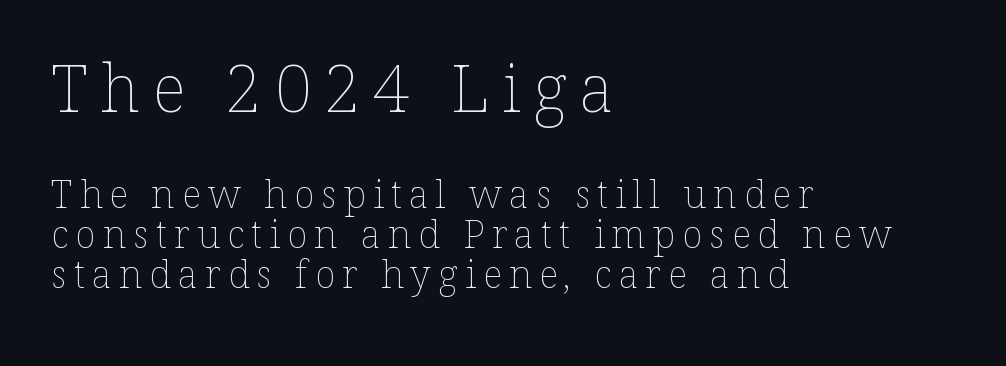
Q: Is the text bold? A: No.
Q: Is the text italic (slanted)? A: No, it is upright.
Q: Is the text underlined? A: No.
Q: How is the paragraph aligned? A: Left-aligned.
Q: Is the spacing between lines tight, normal or loose? A: Tight.
Q: Which block of text is set in a larger size, the first (top) or the second (bottom)? A: The first (top) one.
Q: Width (condensed, normal, or wide)? A: Normal.
Q: Stroke contrast? A: Low.
Q: x-height? A: Medium.
Q: Monospaced? A: No.
